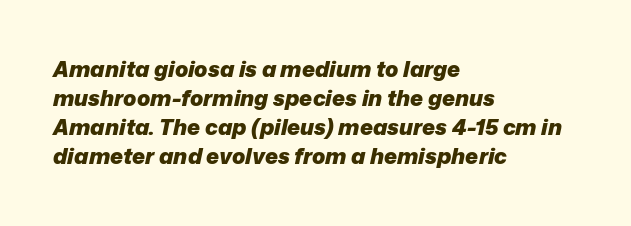
Q: Is the text bold? A: Yes.
Q: Is the text italic (slanted)? A: Yes, it leans right by about 12 degrees.
Q: Is the text underlined? A: No.
Q: How is the paragraph aligned? A: Left-aligned.
Q: Is the spacing between letters normal or unusually wide? A: Normal.
Q: Is the spacing between lines tight, normal or loose? A: Normal.
